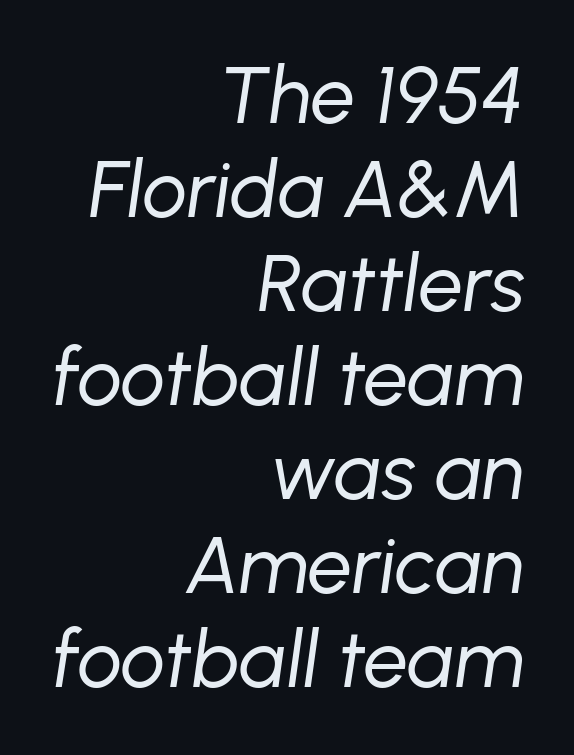
In terms of letterspacing, this is plain default setting. Spacing verdict: proportional, widths tailored to each character. Each stroke keeps to a modest, everyday thickness or less. There's an unmistakable incline to the writing here. The strip under each line holds only bare page.
